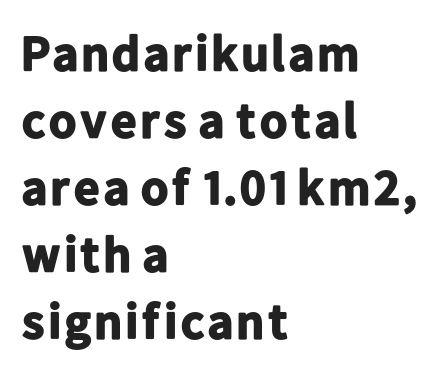
{"serif": "no", "italic": "no", "bold": "yes", "weight": "bold", "width": "normal", "stroke_contrast": "low", "x_height": "medium", "monospaced": "no", "underline": "no", "align": "left", "line_spacing": "normal", "line_spacing_ratio": 1.34, "letter_spacing": "normal", "letter_spacing_em": 0.0, "glyph_px": 50}
